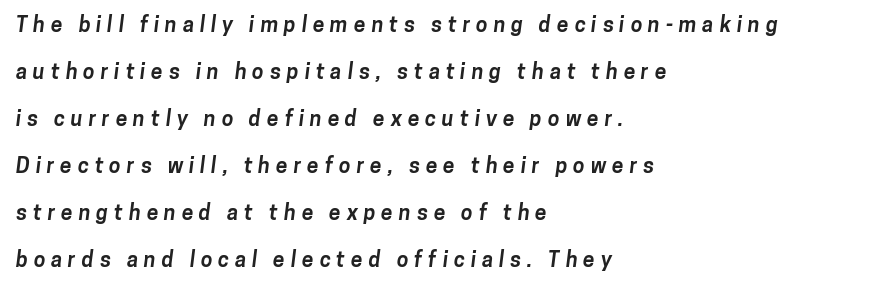
A typesetter would call this leading open, well beyond the default. Compared with typical body copy, the letter spacing here is much looser. I'd describe the lettering as bold — thick and assertive. The glyphs are unaccompanied by any horizontal stroke below them. Layout note: lines flush left.
